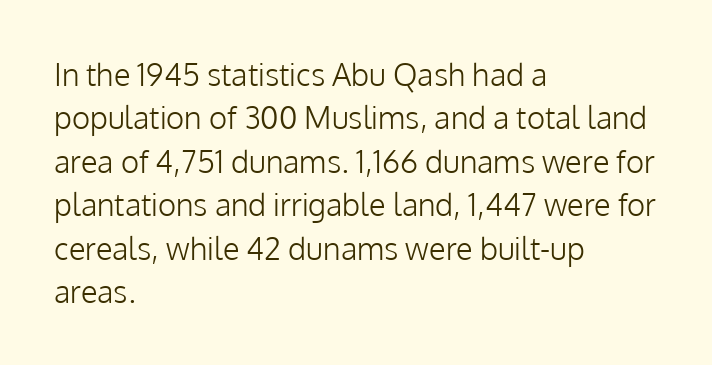
The image shows 31 px light sans-serif type, upright; set left-aligned, normal line spacing (1.4x), normal letter spacing, not underlined; low stroke contrast and a medium x-height.
